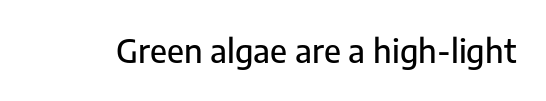
Rendered with straight, roman letterforms. You could not count columns in this text — the font is proportionally spaced. Rule under the text: the space is simply empty. The letters carry no serifs — their stems end cleanly without finishing strokes. This sample uses plain, unmodified letter spacing.
